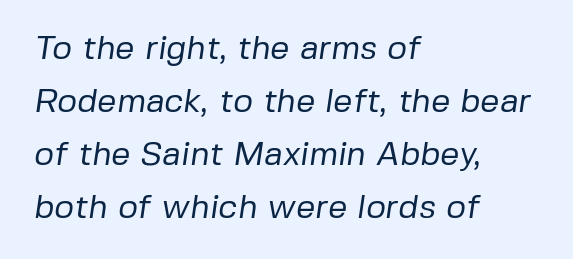
The image shows 34 px regular-weight sans-serif type; set left-aligned, normal line spacing (1.56x), normal letter spacing, not underlined; low stroke contrast and a medium x-height.
